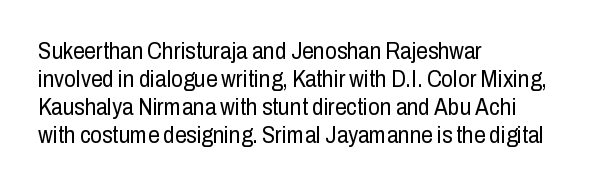
Every stem runs plumb, perpendicular to the baseline. Layout note: lines flush left. Decoration check: the copy has no underline. Short note: letters normally spaced.
